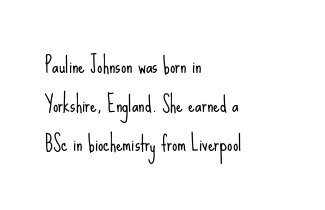
Caption: standard tracking, unaltered. The gap between lines stays unmarked. Does the lettering tilt? It doesn't — this is upright. Stroke thickness stays within the range of a standard reading face or lighter. Left-aligned paragraph, ragged on the right.
